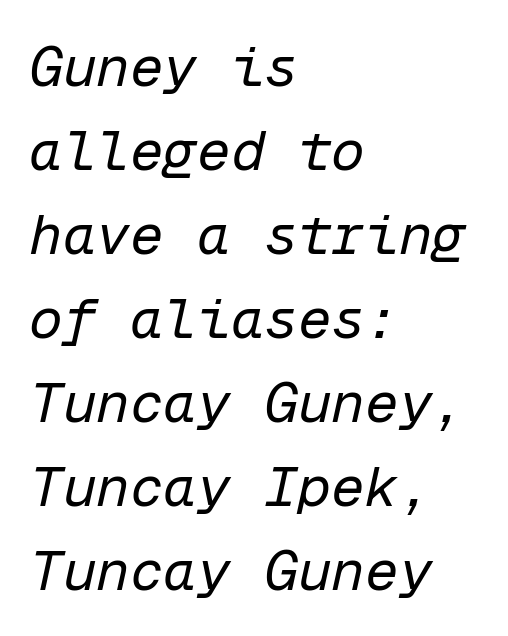
When letters slant like this, we call the style italic. Type without underlining. A typesetter would call this monospace, since all characters share one set width. The designer left line spacing at the default.
